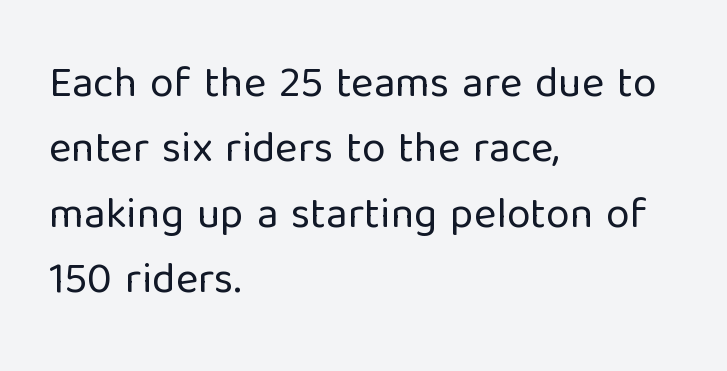
The letters sit at their default tracking, neither squeezed nor spread. A typesetter would label this face a sans. Compared with a centered layout, this one pins lines to the left instead. Is this a fixed-width face? No — the glyphs have proportional, varying widths.
